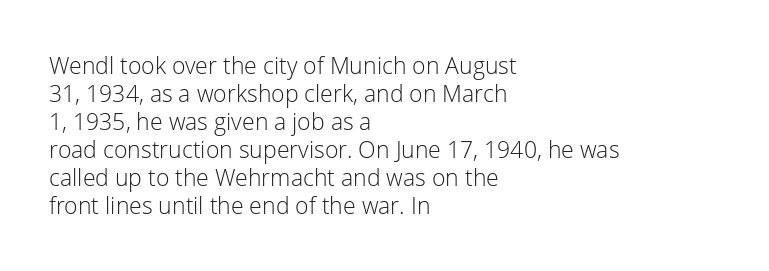
Q: Is the text bold? A: No.
Q: Is the text italic (slanted)? A: No, it is upright.
Q: Is the text underlined? A: No.
Q: How is the paragraph aligned? A: Left-aligned.
Q: Is the spacing between letters normal or unusually wide? A: Normal.
